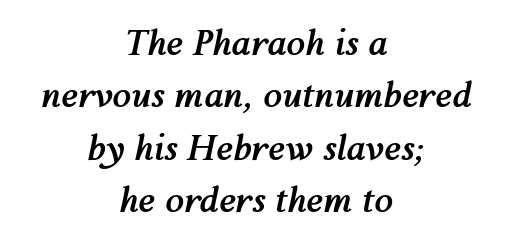
A normal amount of white space separates one row of letters from the next. The passage is arranged like a title page — every line centered. The horizontal fit of the characters is conventional and even. Underlining? Definitely not there. Spacing verdict: proportional, widths tailored to each character. The characters look thick and weighty, a clear bold.
